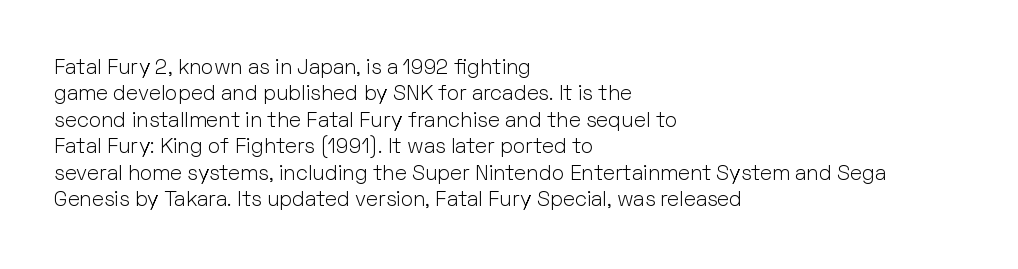
{"italic": "no", "bold": "no", "underline": "no", "align": "left", "line_spacing": "normal", "line_spacing_ratio": 1.26, "letter_spacing": "normal", "letter_spacing_em": 0.0, "glyph_px": 21}
